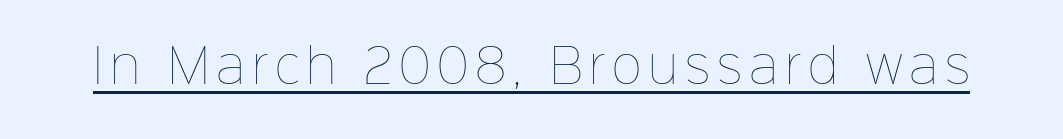
The image shows 46 px thin type, upright; set underlined; low stroke contrast and a medium x-height.
